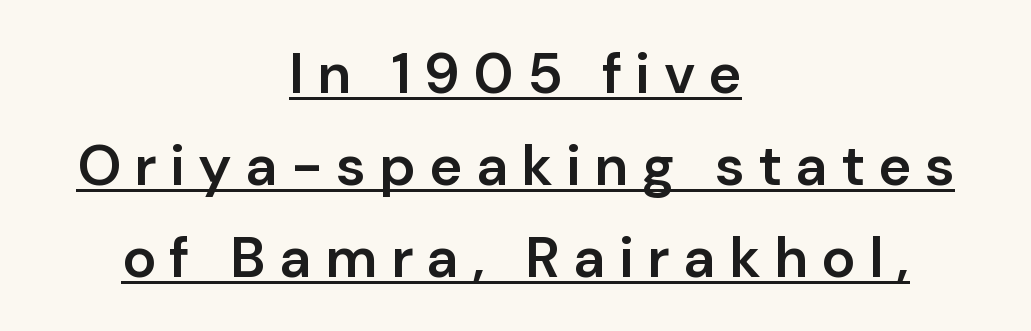
{"serif": "no", "italic": "no", "bold": "semi", "weight": "semibold", "width": "normal", "stroke_contrast": "low", "x_height": "medium", "monospaced": "no", "underline": "yes", "align": "center", "line_spacing": "normal", "line_spacing_ratio": 1.61, "letter_spacing": "wide", "letter_spacing_em": 0.23, "glyph_px": 57}
